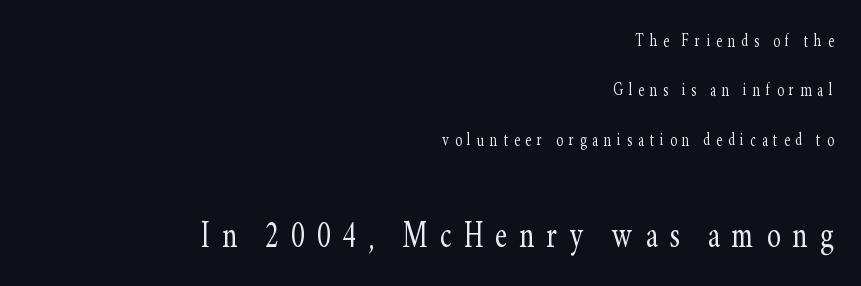
This is serif lettering, the kind often seen in printed books. In terms of leading, this rendering errs on the spacious side. Top chunk: small. Bottom chunk: large. Check under the words: just untouched page. Characters remain perfectly vertical along every line. You could only call the tracking loose — the letters float apart.
